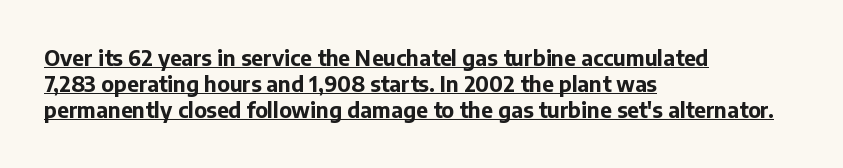
Q: Is the text bold? A: Yes.
Q: Is the text italic (slanted)? A: No, it is upright.
Q: Is the text underlined? A: Yes.
Q: How is the paragraph aligned? A: Left-aligned.
Q: Is the spacing between letters normal or unusually wide? A: Normal.
Q: Is the spacing between lines tight, normal or loose? A: Normal.
